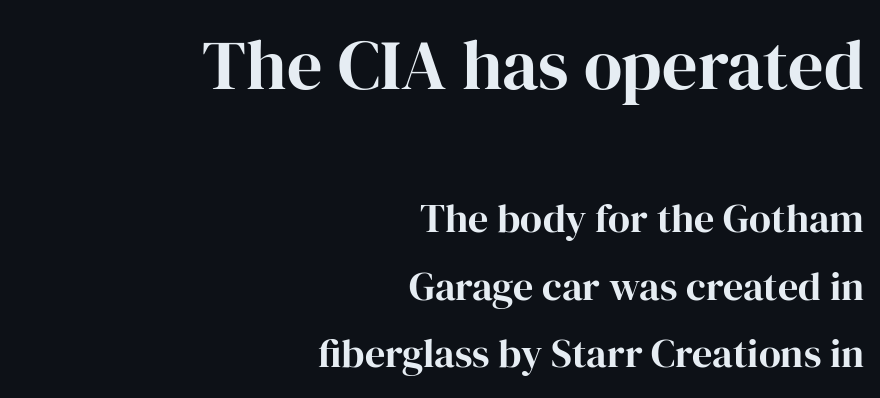
{"serif": "yes", "italic": "no", "bold": "yes", "weight": "bold", "width": "normal", "stroke_contrast": "high", "x_height": "medium", "monospaced": "no", "underline": "no", "align": "right", "line_spacing": "normal", "line_spacing_ratio": 1.69, "letter_spacing": "normal", "letter_spacing_em": 0.0, "larger_block": "first", "size_ratio": 1.75, "glyph_px": 70}
